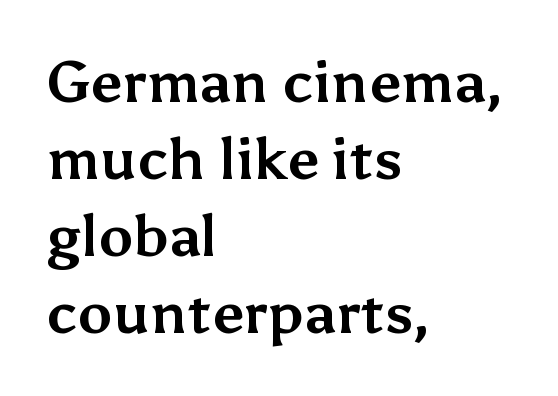
Q: Is the text bold? A: Yes.
Q: Is the text italic (slanted)? A: No, it is upright.
Q: Is the typeface a serif or a sans-serif typeface? A: Sans-serif.
Q: Is the text underlined? A: No.
Q: How is the paragraph aligned? A: Left-aligned.
Q: Is the spacing between letters normal or unusually wide? A: Normal.
Q: Is the spacing between lines tight, normal or loose? A: Normal.
Q: Width (condensed, normal, or wide)? A: Normal.
Q: Stroke contrast? A: Medium.
Q: x-height? A: Medium.
Q: Monospaced? A: No.
